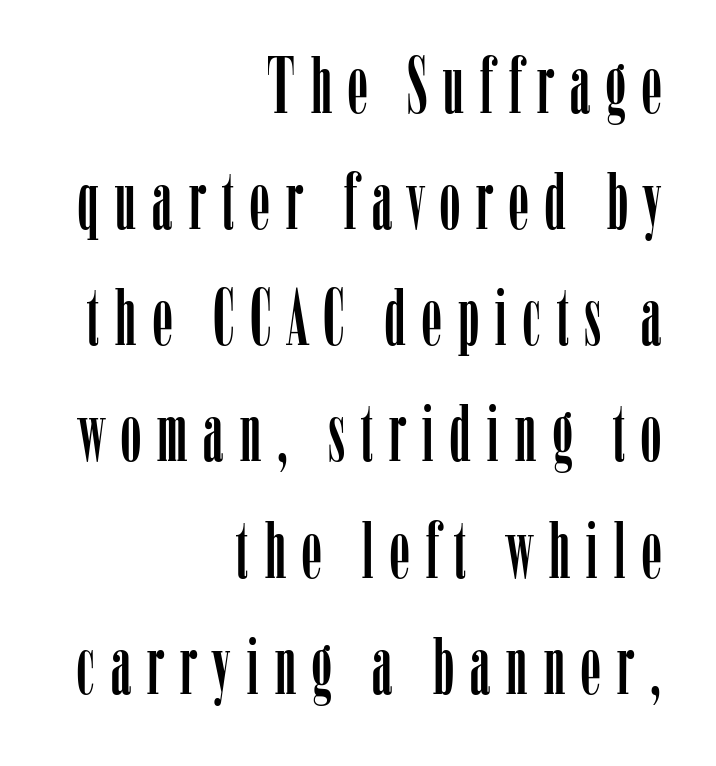
Varying glyph widths throughout — classic text-font behaviour. The designer went with a serif here, giving each stem small feet. These lines are set flush right with a ragged left edge. Leading matches the norm, producing a regular column.
